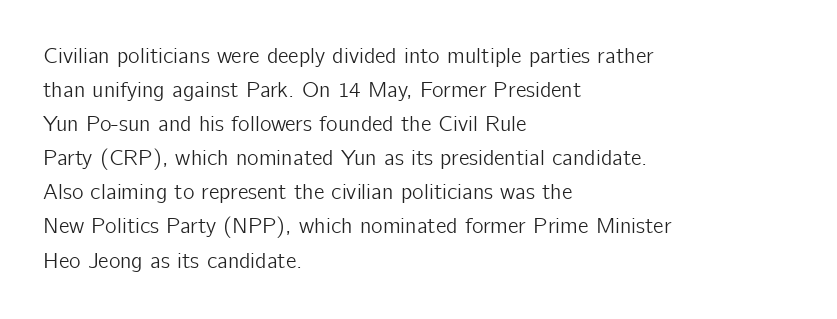
Q: Is the text italic (slanted)? A: No, it is upright.
Q: Is the text underlined? A: No.
Q: How is the paragraph aligned? A: Left-aligned.
Q: Is the spacing between letters normal or unusually wide? A: Normal.
Q: Is the spacing between lines tight, normal or loose? A: Normal.
